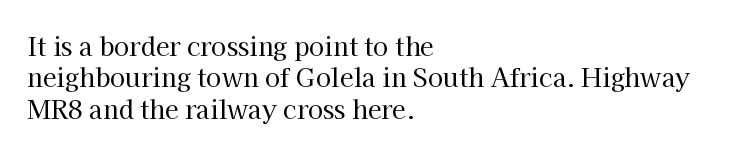
Q: Is the text bold? A: No.
Q: Is the text italic (slanted)? A: No, it is upright.
Q: Is the text underlined? A: No.
Q: How is the paragraph aligned? A: Left-aligned.
Q: Is the spacing between letters normal or unusually wide? A: Normal.
Q: Is the spacing between lines tight, normal or loose? A: Normal.
